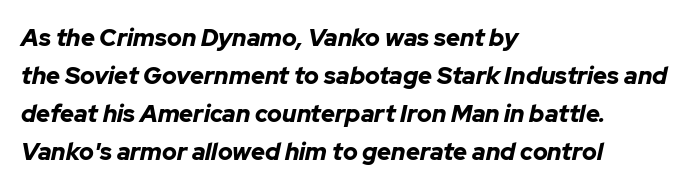
{"italic": "yes", "lean": "right", "slant_degrees": 12, "bold": "yes", "underline": "no", "align": "left", "line_spacing": "normal", "line_spacing_ratio": 1.58, "letter_spacing": "normal", "letter_spacing_em": 0.0, "glyph_px": 24}
